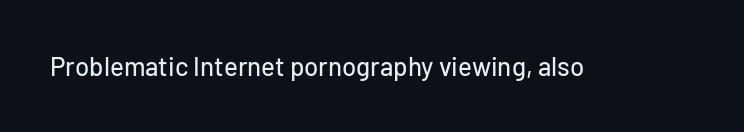
{"italic": "no", "underline": "no", "letter_spacing": "normal", "letter_spacing_em": 0.0, "glyph_px": 26}
